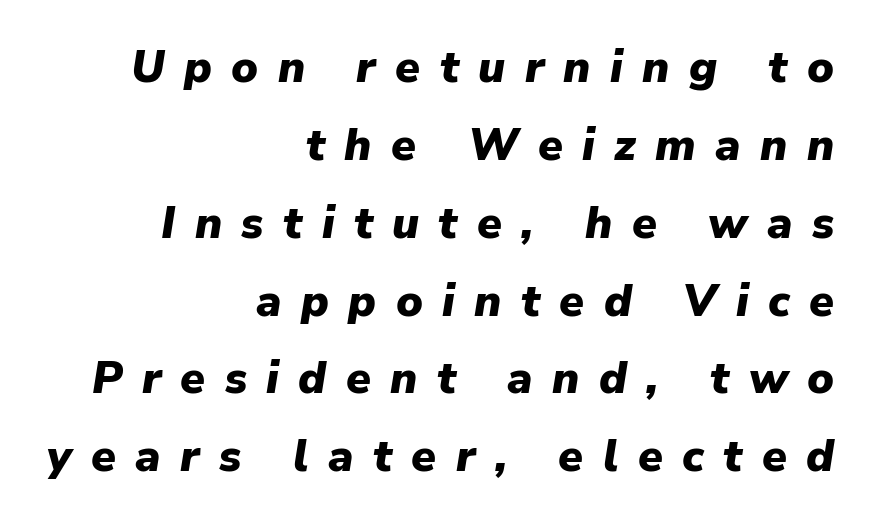
You can tell it's italic because the verticals aren't actually vertical. Beneath every word, the page is bare. The font is running at its bold setting. The horizontal fit of the characters is loose and conspicuously gappy.
